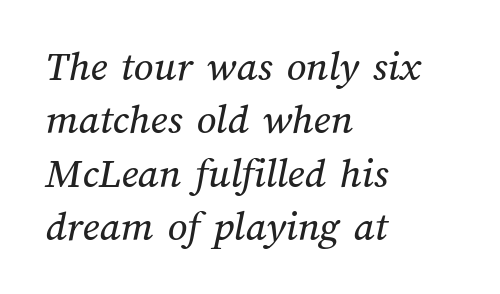
{"width": "normal", "stroke_contrast": "medium", "x_height": "medium", "monospaced": "no", "underline": "no", "align": "left", "line_spacing_ratio": 1.24, "letter_spacing": "normal", "letter_spacing_em": 0.0, "glyph_px": 43}
